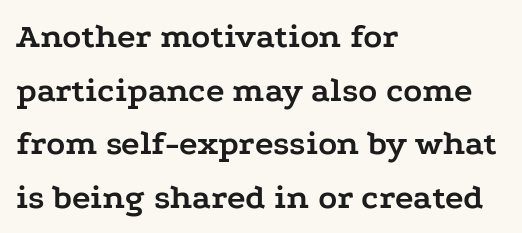
Q: Is the text bold? A: Yes.
Q: Is the text italic (slanted)? A: No, it is upright.
Q: Is the typeface a serif or a sans-serif typeface? A: Serif.
Q: Is the text underlined? A: No.
Q: How is the paragraph aligned? A: Left-aligned.
Q: Is the spacing between letters normal or unusually wide? A: Normal.
Q: Is the spacing between lines tight, normal or loose? A: Normal.
Q: Width (condensed, normal, or wide)? A: Wide.
Q: Stroke contrast? A: Low.
Q: x-height? A: Medium.
Q: Monospaced? A: No.
